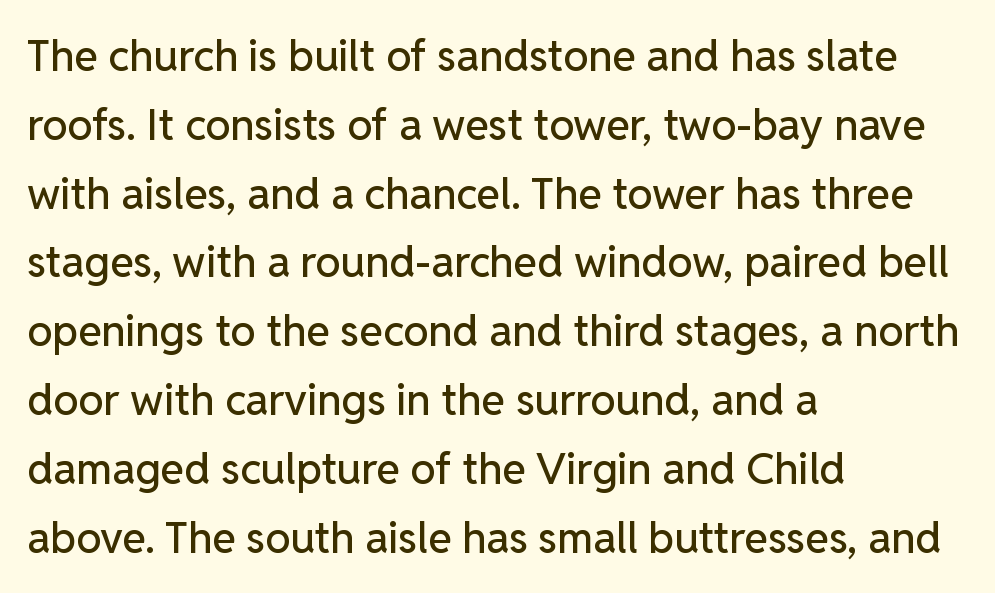
The image shows 43 px sans-serif type, upright; set left-aligned, normal line spacing (1.6x), normal letter spacing, not underlined; low stroke contrast and a medium x-height.
